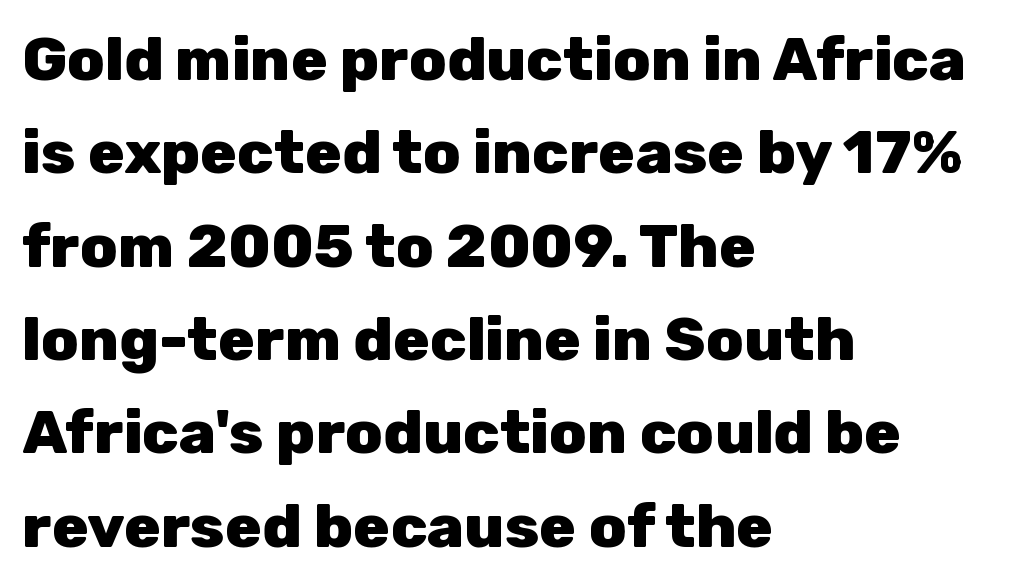
Q: Is the text bold? A: Yes.
Q: Is the text italic (slanted)? A: No, it is upright.
Q: Is the typeface a serif or a sans-serif typeface? A: Sans-serif.
Q: Is the text underlined? A: No.
Q: How is the paragraph aligned? A: Left-aligned.
Q: Is the spacing between letters normal or unusually wide? A: Normal.
Q: Is the spacing between lines tight, normal or loose? A: Normal.
Q: Width (condensed, normal, or wide)? A: Normal.
Q: Stroke contrast? A: Low.
Q: x-height? A: Medium.
Q: Monospaced? A: No.
